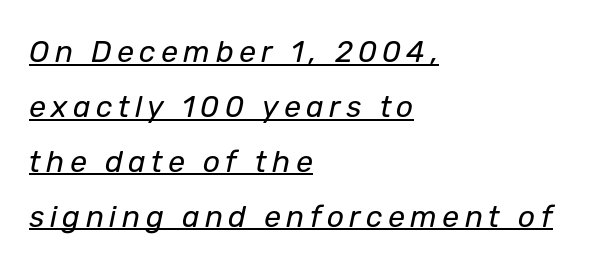
Q: Is the text bold? A: No.
Q: Is the text italic (slanted)? A: Yes, it leans right by about 12 degrees.
Q: Is the text underlined? A: Yes.
Q: How is the paragraph aligned? A: Left-aligned.
Q: Width (condensed, normal, or wide)? A: Normal.
Q: Stroke contrast? A: Low.
Q: x-height? A: Medium.
Q: Monospaced? A: No.
